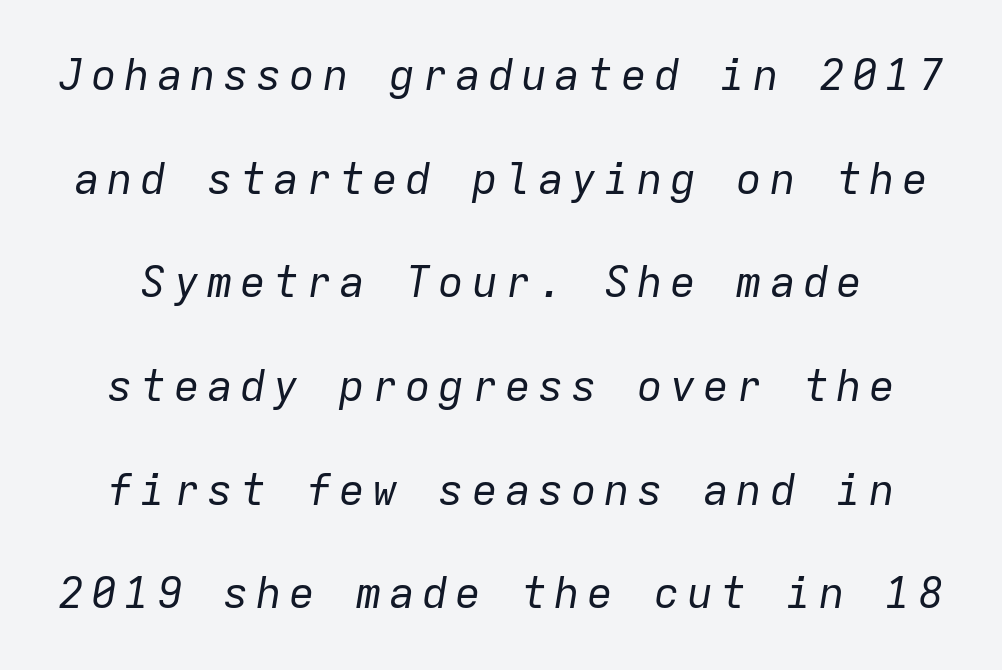
{"italic": "yes", "lean": "right", "slant_degrees": 9, "bold": "no", "weight": "regular", "width": "normal", "stroke_contrast": "low", "x_height": "medium", "monospaced": "yes", "underline": "no", "line_spacing": "loose", "line_spacing_ratio": 2.41, "glyph_px": 43}
